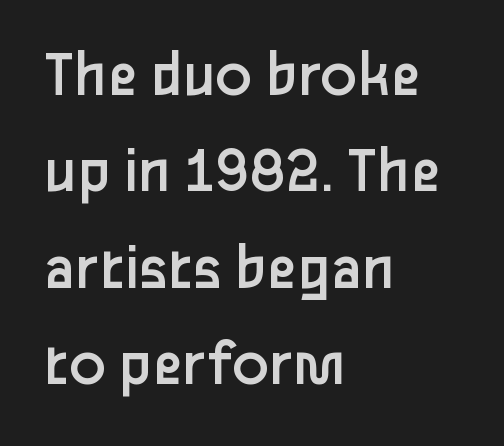
{"serif": "no", "italic": "no", "bold": "no", "weight": "regular", "width": "normal", "stroke_contrast": "low", "x_height": "medium", "monospaced": "no", "underline": "no", "align": "left", "line_spacing": "normal", "line_spacing_ratio": 1.44, "letter_spacing": "normal", "letter_spacing_em": 0.0, "glyph_px": 67}
